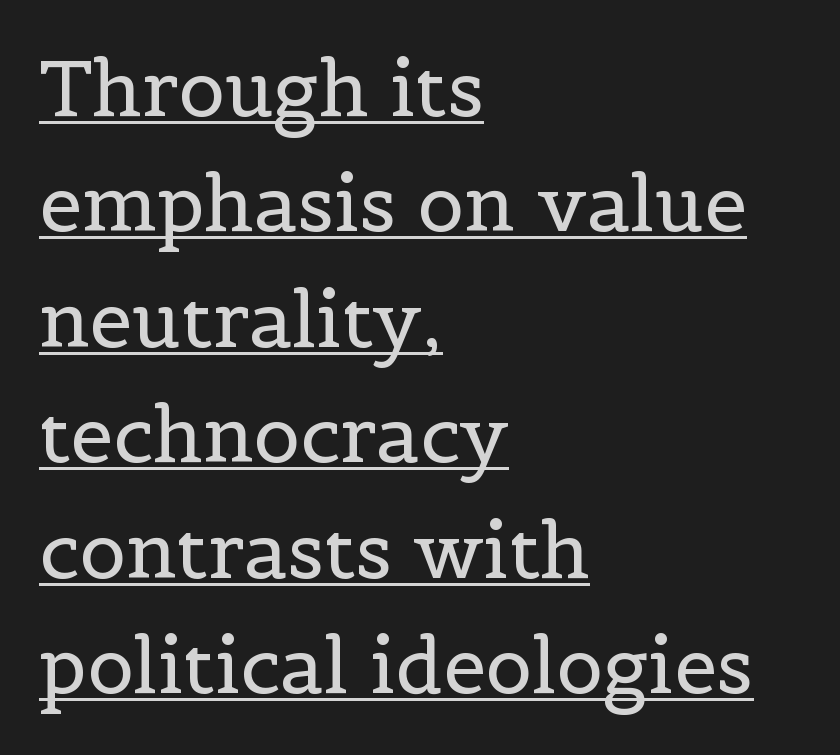
The image shows 77 px regular-weight serif type, upright; set left-aligned, normal line spacing (1.5x), normal letter spacing, underlined; a medium x-height.
